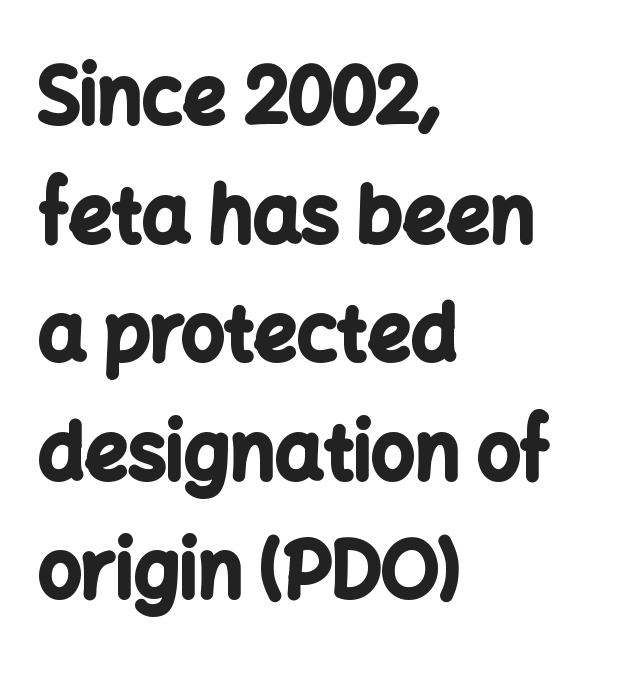
The image shows 76 px bold sans-serif type, upright; set left-aligned, normal line spacing (1.56x), normal letter spacing, not underlined; low stroke contrast and a medium x-height.
